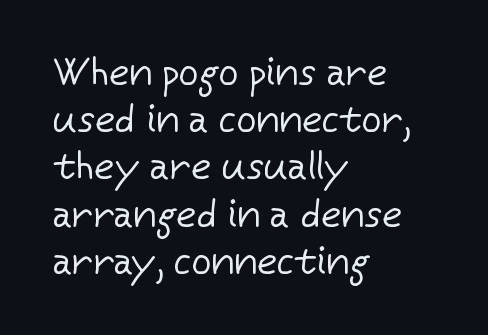
Italic? Not at all — the glyphs are vertical. A sans-serif font was chosen for this passage. Unbolded letterforms with no extra heft. Nobody touched the tracking dial on this one. The rendering uses natural spacing where letterforms have individual widths. Where is the straight margin? On the left.
